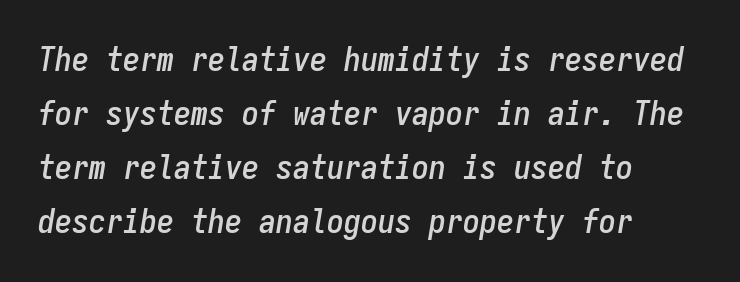
Q: Is the text italic (slanted)? A: Yes, it leans right by about 9 degrees.
Q: Is the text underlined? A: No.
Q: How is the paragraph aligned? A: Left-aligned.
Q: Is the spacing between letters normal or unusually wide? A: Normal.
Q: Is the spacing between lines tight, normal or loose? A: Normal.
Q: Width (condensed, normal, or wide)? A: Condensed.
Q: Stroke contrast? A: Low.
Q: x-height? A: Medium.
Q: Monospaced? A: Yes.
